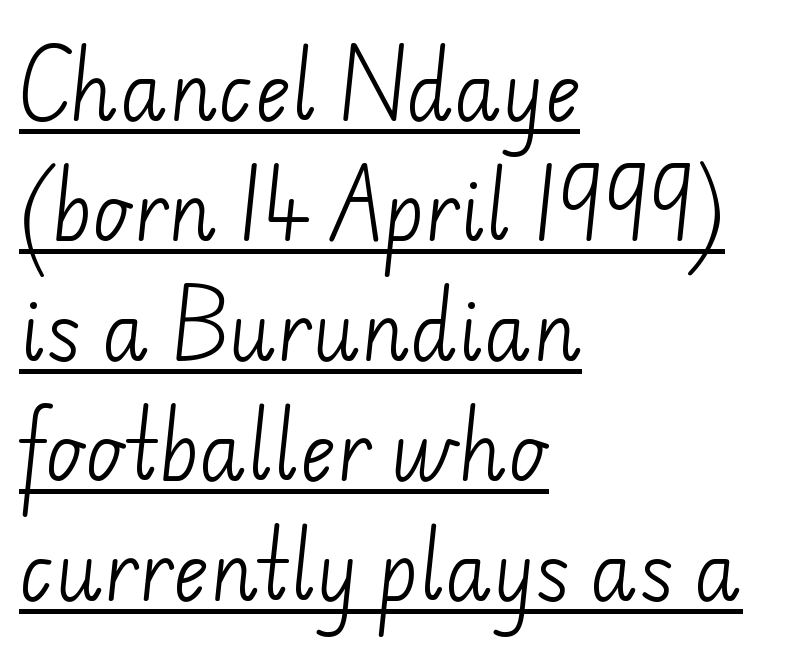
The image shows 77 px light sans-serif type; set left-aligned, normal line spacing (1.56x), normal letter spacing, underlined; low stroke contrast and a small x-height.
